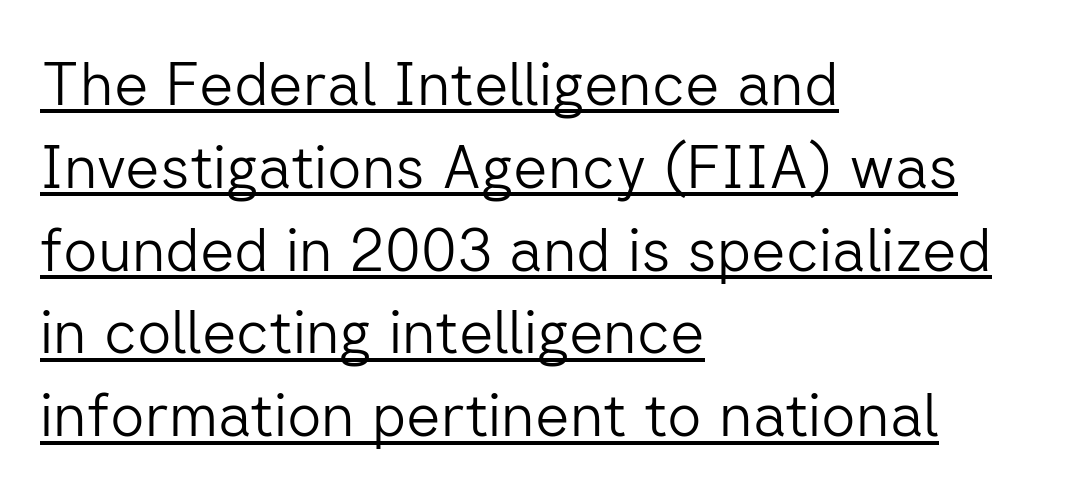
The image shows 60 px light sans-serif type, upright; set left-aligned, normal line spacing (1.38x), normal letter spacing, underlined; low stroke contrast and a medium x-height.
